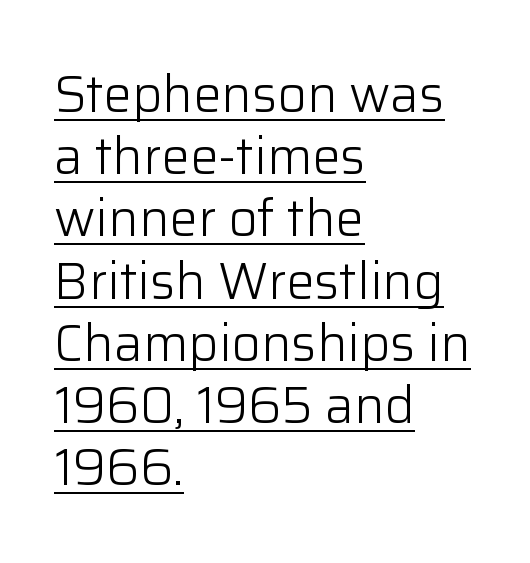
The image shows 51 px light sans-serif type, upright; set left-aligned, line spacing 1.22x, normal letter spacing, underlined; low stroke contrast and a medium x-height.
